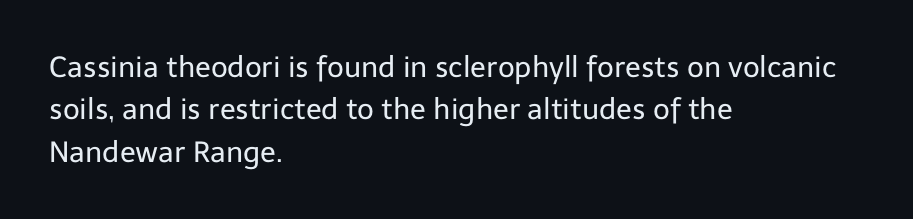
{"serif": "no", "italic": "no", "bold": "no", "weight": "regular", "width": "normal", "stroke_contrast": "low", "x_height": "medium", "monospaced": "no", "underline": "no", "align": "left", "line_spacing": "normal", "line_spacing_ratio": 1.46, "letter_spacing": "normal", "letter_spacing_em": 0.0, "glyph_px": 29}
